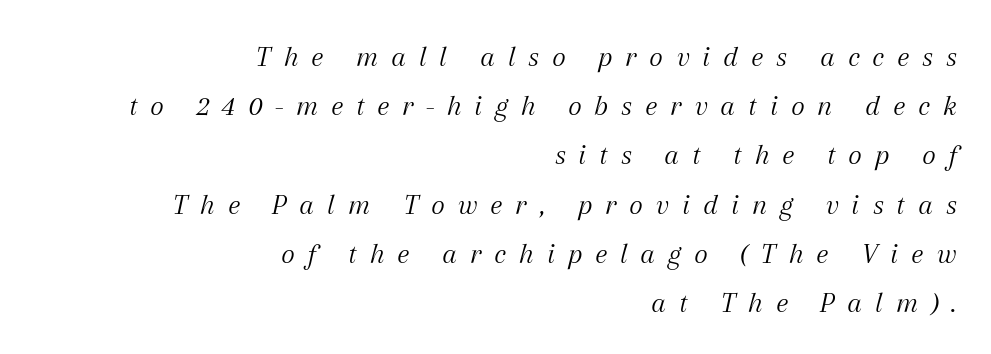
No heavy texture on the line: the type isn't bold. The letters carry serifs — small finishing strokes at the ends of their stems. Successive baselines arrive at the customary interval. Check the space under the baseline: it is left empty. This sample has the flowing, uneven cadence of proportional lettering. Characters are canted at an angle relative to the baseline's perpendicular.
